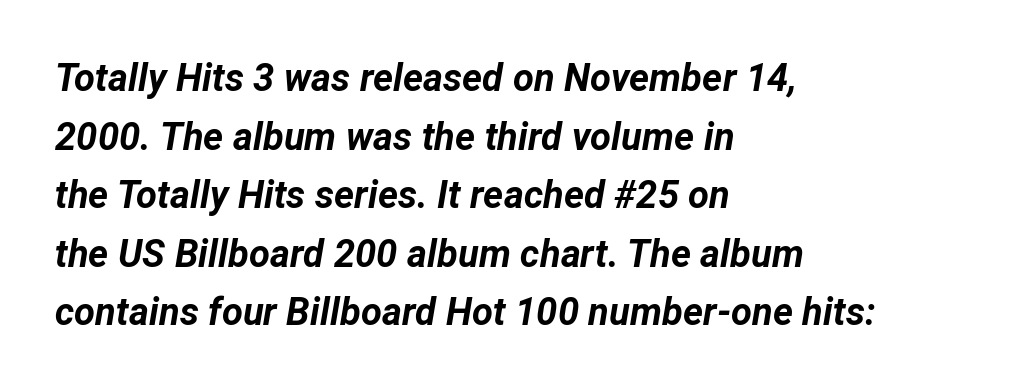
{"italic": "yes", "lean": "right", "slant_degrees": 12, "bold": "yes", "weight": "bold", "width": "normal", "stroke_contrast": "low", "x_height": "medium", "monospaced": "no", "underline": "no", "align": "left", "line_spacing": "normal", "line_spacing_ratio": 1.54, "letter_spacing": "normal", "letter_spacing_em": 0.0, "glyph_px": 38}
